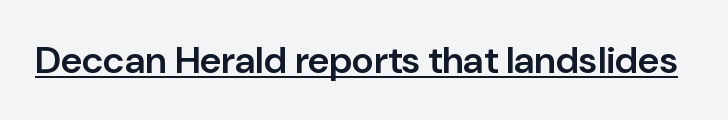
Q: Is the text bold? A: Semi-bold.
Q: Is the text italic (slanted)? A: No, it is upright.
Q: Is the typeface a serif or a sans-serif typeface? A: Sans-serif.
Q: Is the text underlined? A: Yes.
Q: Is the spacing between letters normal or unusually wide? A: Normal.
Q: Width (condensed, normal, or wide)? A: Normal.
Q: Stroke contrast? A: Low.
Q: x-height? A: Medium.
Q: Monospaced? A: No.
